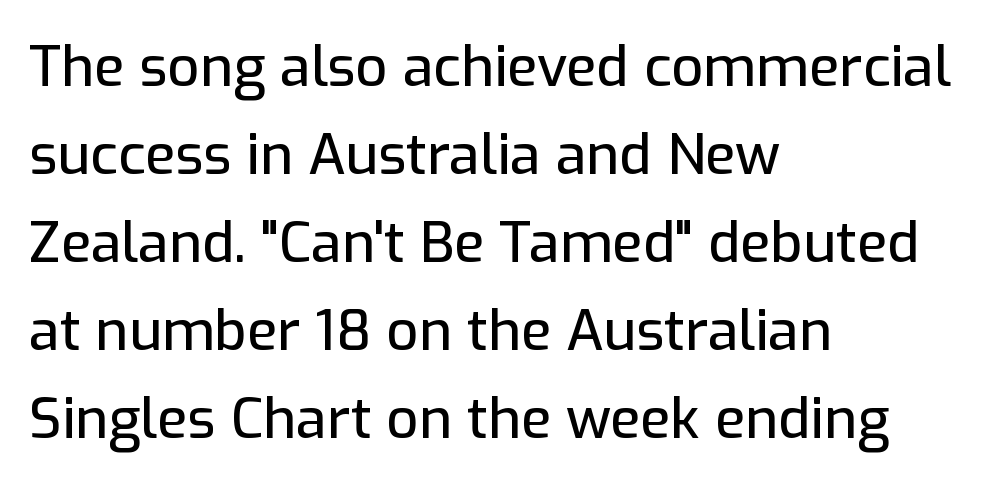
{"serif": "no", "italic": "no", "width": "normal", "stroke_contrast": "low", "x_height": "medium", "monospaced": "no", "underline": "no", "align": "left", "line_spacing": "normal", "line_spacing_ratio": 1.57, "letter_spacing": "normal", "letter_spacing_em": 0.0, "glyph_px": 56}
